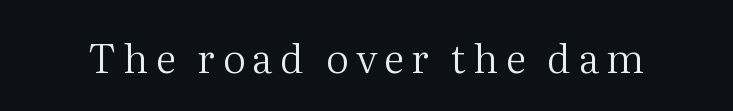
Q: Is the text bold? A: No.
Q: Is the text italic (slanted)? A: No, it is upright.
Q: Is the typeface a serif or a sans-serif typeface? A: Serif.
Q: Is the text underlined? A: No.
Q: Width (condensed, normal, or wide)? A: Normal.
Q: Stroke contrast? A: Medium.
Q: x-height? A: Medium.
Q: Monospaced? A: No.
